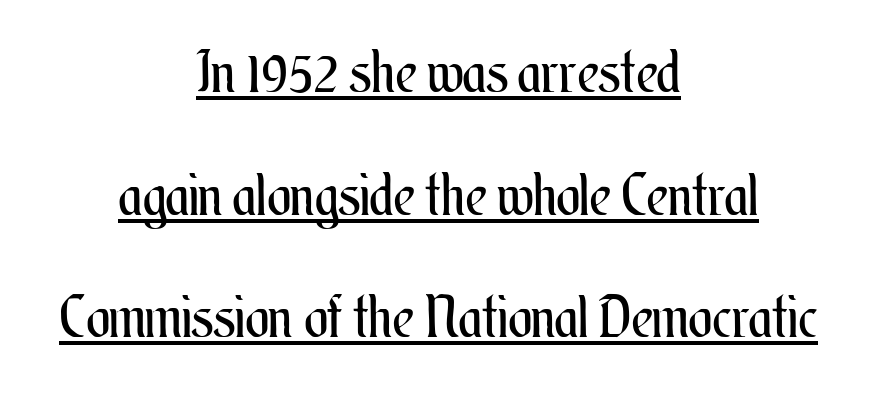
This sample is center-justified, so both line endings float freely. Tracking value appears to be zero — textbook default spacing. These characters rest on top of a visible drawn line. Stems and bowls with no extra thickness — not bold.
